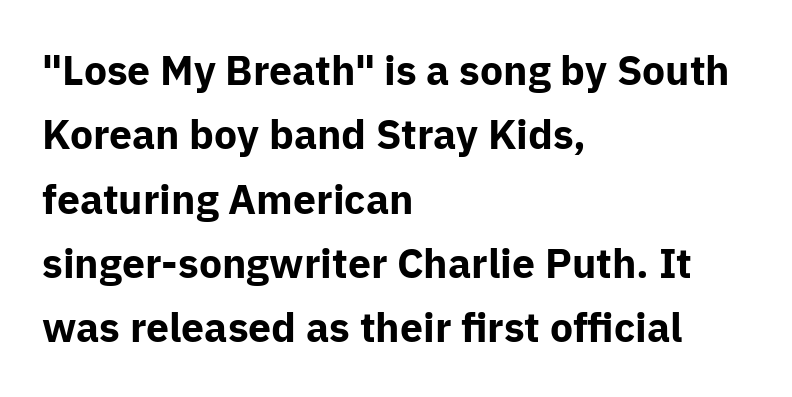
Q: Is the text bold? A: Yes.
Q: Is the text italic (slanted)? A: No, it is upright.
Q: Is the typeface a serif or a sans-serif typeface? A: Sans-serif.
Q: Is the text underlined? A: No.
Q: How is the paragraph aligned? A: Left-aligned.
Q: Is the spacing between letters normal or unusually wide? A: Normal.
Q: Is the spacing between lines tight, normal or loose? A: Normal.
Q: Width (condensed, normal, or wide)? A: Normal.
Q: Stroke contrast? A: Low.
Q: x-height? A: Medium.
Q: Monospaced? A: No.
